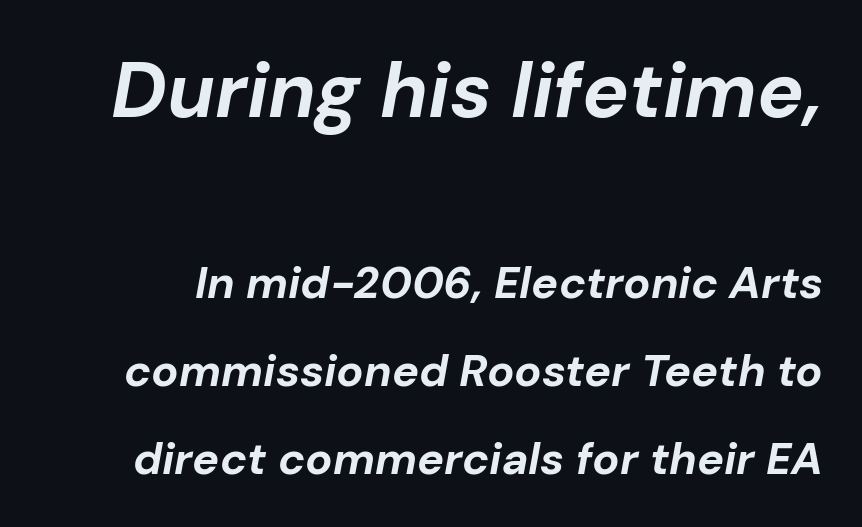
What weight is shown? A full bold with thick strokes. These lines stand farther apart than default settings would place them. Nothing unusual about the tracking: characters are spaced as the font intends. Is the type slanted? Yes — the strokes lean at a clear angle. Note the varied advance widths — an 'i' is clearly narrower than an 'm'. Larger block? The one above; the one below is distinctly smaller.
